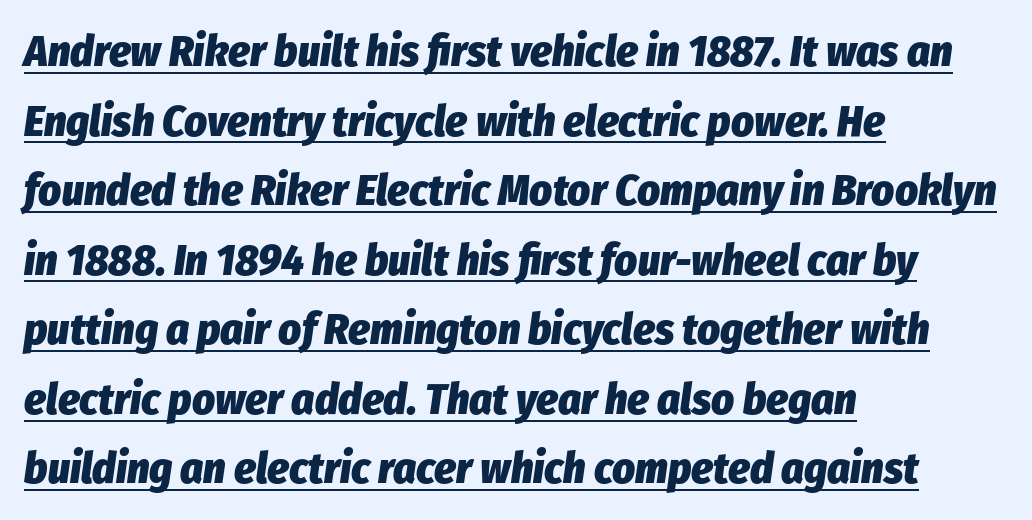
The line-height multiplier appears to be the usual default. Does extra space separate the letters? No, they use regular spacing. Varying glyph widths throughout — classic text-font behaviour. This sample uses an oblique cut, with every glyph tilted off the vertical. A continuous stroke trails under the words, as in a hyperlink.
